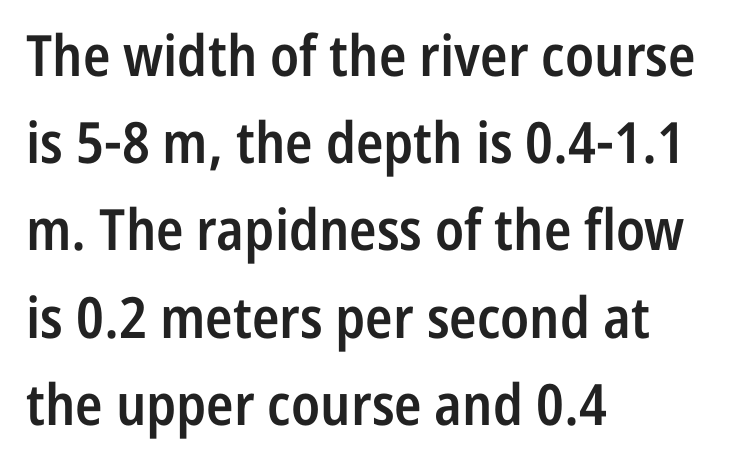
{"serif": "no", "italic": "no", "bold": "semi", "weight": "semibold", "width": "condensed", "stroke_contrast": "low", "x_height": "medium", "monospaced": "no", "underline": "no", "align": "left", "line_spacing": "normal", "line_spacing_ratio": 1.53, "letter_spacing": "normal", "letter_spacing_em": 0.0, "glyph_px": 57}
